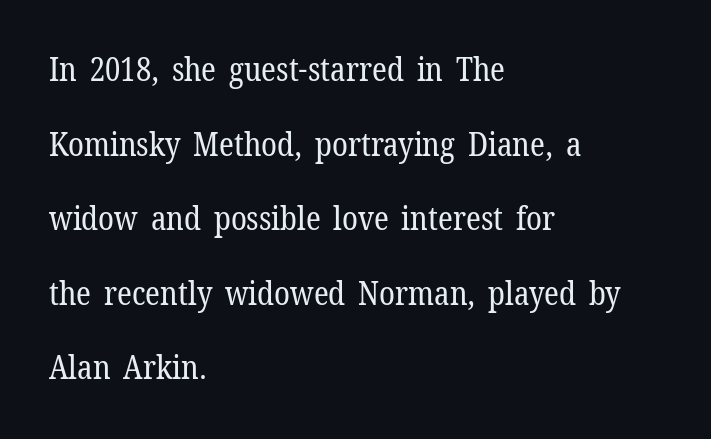
The image shows 32 px regular-weight serif type, upright; set left-aligned, loose line spacing (2.33x), normal letter spacing, not underlined; low stroke contrast and a medium x-height.
